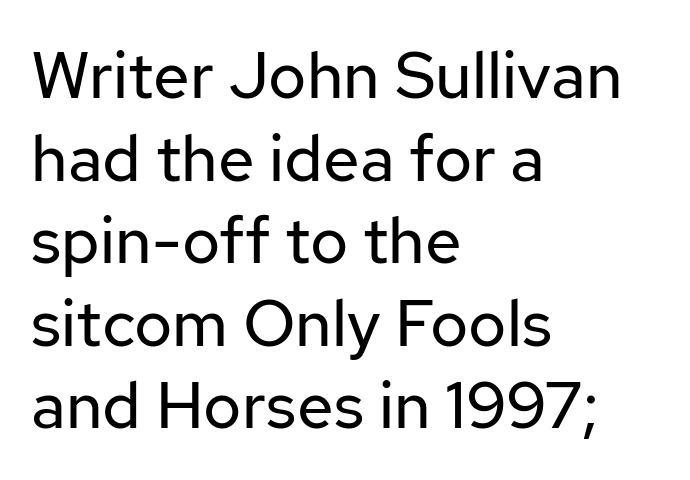
Words appear dense and cohesive because spacing is normal. The compositor pushed each line to the left boundary. Varying glyph widths throughout — classic text-font behaviour. Nobody drew a line under any word here. The face used here is a sans, in the tradition of grotesques and geometrics. The font sits on the lighter half of the weight spectrum, regular included.
